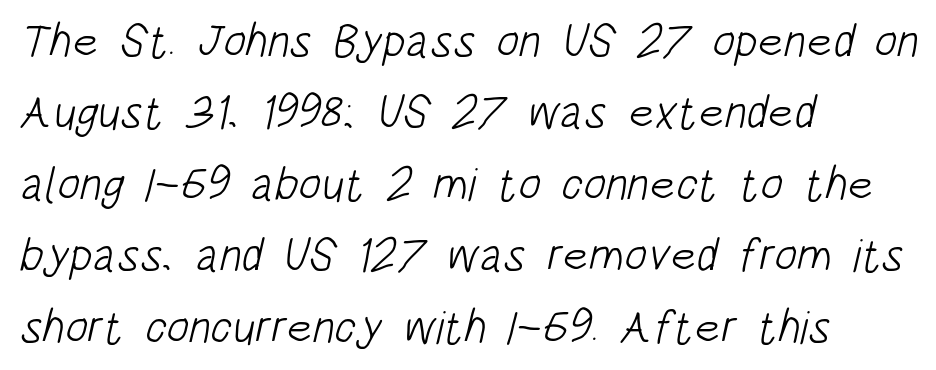
The weight tops out at a normal text grade. Looks like regular typesetting: each glyph gets only the width it needs. One-word summary of the alignment: left. The string is rendered with underlining switched off. Stroke terminals: plain, sans-serif.
